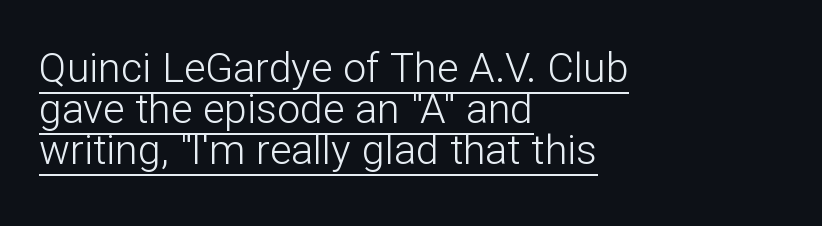
{"serif": "no", "italic": "no", "bold": "no", "weight": "light", "width": "normal", "stroke_contrast": "low", "x_height": "medium", "monospaced": "no", "underline": "yes", "align": "left", "line_spacing": "tight", "line_spacing_ratio": 1.0, "letter_spacing": "normal", "letter_spacing_em": 0.0, "glyph_px": 41}
